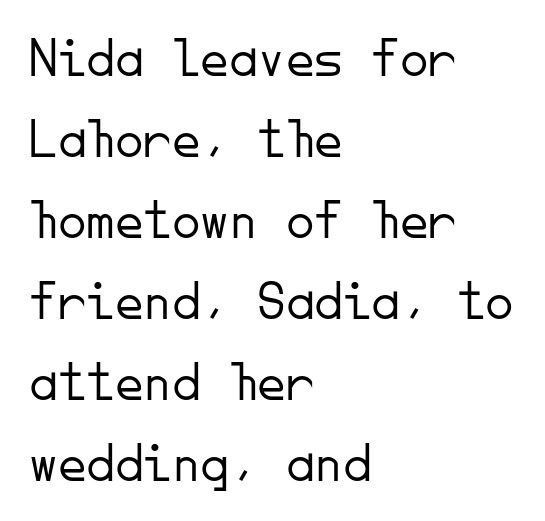
Q: Is the text bold? A: No.
Q: Is the text italic (slanted)? A: No, it is upright.
Q: Is the typeface a serif or a sans-serif typeface? A: Sans-serif.
Q: Is the text underlined? A: No.
Q: How is the paragraph aligned? A: Left-aligned.
Q: Is the spacing between letters normal or unusually wide? A: Normal.
Q: Is the spacing between lines tight, normal or loose? A: Normal.
Q: Width (condensed, normal, or wide)? A: Normal.
Q: Stroke contrast? A: Low.
Q: x-height? A: Small.
Q: Monospaced? A: Yes.
